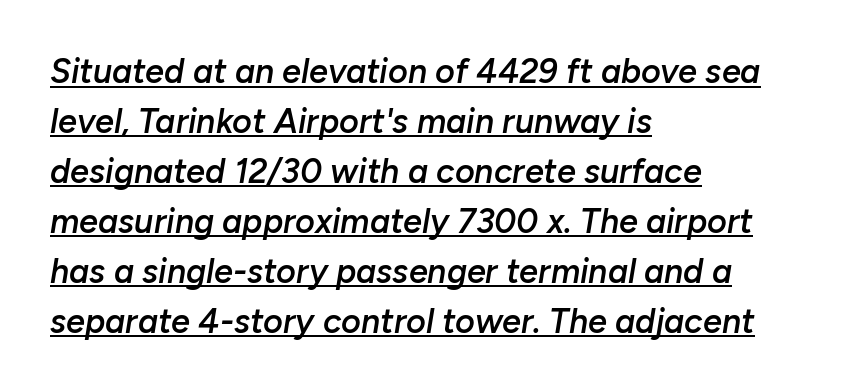
{"italic": "yes", "lean": "right", "slant_degrees": 10, "bold": "semi", "weight": "semibold", "width": "normal", "stroke_contrast": "low", "x_height": "medium", "monospaced": "no", "underline": "yes", "align": "left", "line_spacing": "normal", "line_spacing_ratio": 1.47, "letter_spacing": "normal", "letter_spacing_em": 0.0, "glyph_px": 34}
